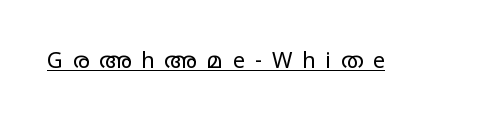
The image shows 22 px text type, upright; set unusually wide letter spacing (+0.44 em), underlined.
